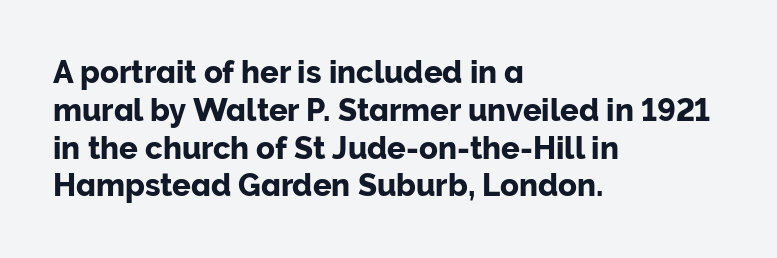
Q: Is the text italic (slanted)? A: No, it is upright.
Q: Is the typeface a serif or a sans-serif typeface? A: Sans-serif.
Q: Is the text underlined? A: No.
Q: How is the paragraph aligned? A: Left-aligned.
Q: Is the spacing between letters normal or unusually wide? A: Normal.
Q: Width (condensed, normal, or wide)? A: Normal.
Q: Stroke contrast? A: Low.
Q: x-height? A: Medium.
Q: Monospaced? A: No.
